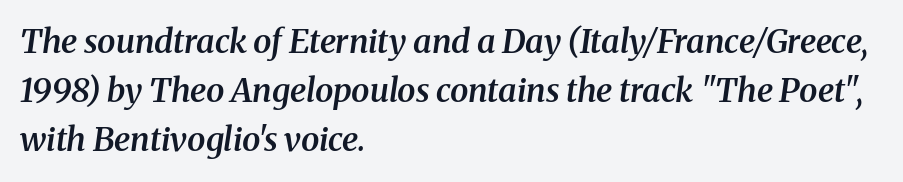
A somewhat darkened texture: the type is semibold rather than bold. Standard letterfit; no display-style spreading of the glyphs. Caption: multi-line text, flush left, ragged right. Rendered with sloped, italic letterforms. The passage shown is typed in a proportional face where columns would drift.
